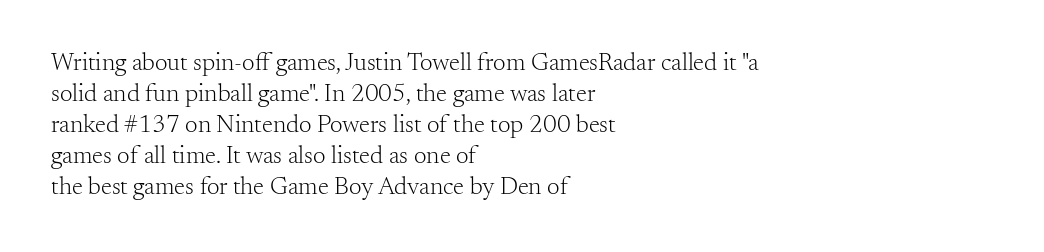
The image shows 25 px text type, upright; set left-aligned, line spacing 1.24x, normal letter spacing, not underlined.
